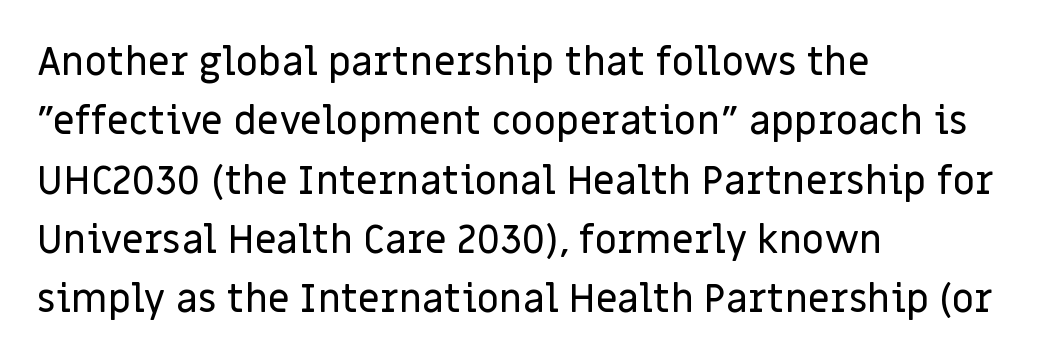
This sample keeps an unexceptional amount of space between lines. Tall strokes in this sample are plumb rather than angled. Casual observation: everything's shoved over to the left. Character widths vary here, with narrow letters taking less room than wide ones. Letter spacing: default. What kind of face is this? One without serifs — a sans.
